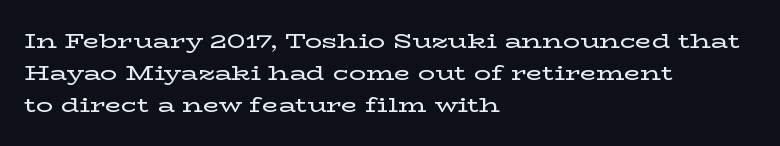
{"italic": "no", "underline": "no", "align": "left", "line_spacing": "normal", "line_spacing_ratio": 1.53, "letter_spacing": "normal", "letter_spacing_em": 0.0, "glyph_px": 21}
